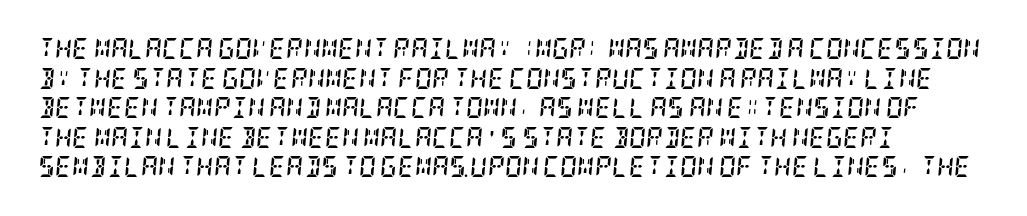
Q: Is the text bold? A: Yes.
Q: Is the text italic (slanted)? A: Yes, it leans right by about 5 degrees.
Q: Is the text underlined? A: No.
Q: Is the spacing between letters normal or unusually wide? A: Normal.
Q: Is the spacing between lines tight, normal or loose? A: Normal.
